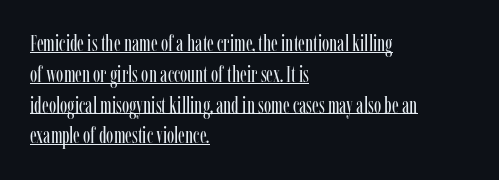
Quick note: not italic, upright. Decoration check: the copy is underlined. Is this a heavy cut? Hardly; it is regular or lighter. Does the copy run flush right? No — it runs flush left. Does extra space separate the letters? No, they use regular spacing.
